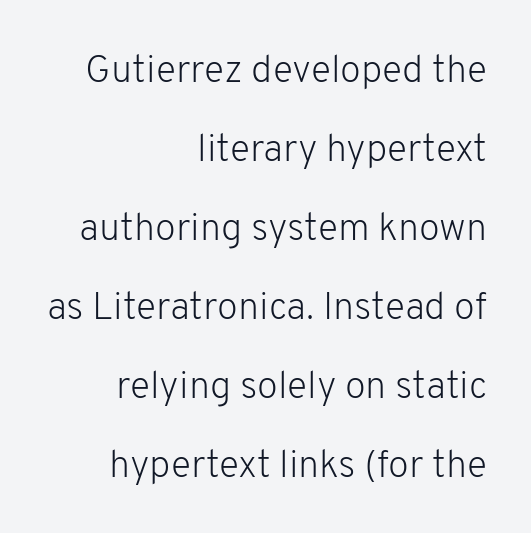
The paragraph shown leans on its right margin. Italic? Not at all — the glyphs are vertical. Nothing sits at the stroke ends, so this counts as sans-serif. The tracking reads as untouched default to a designer's eye. Vertical stems look standard width or narrower in stroke.
